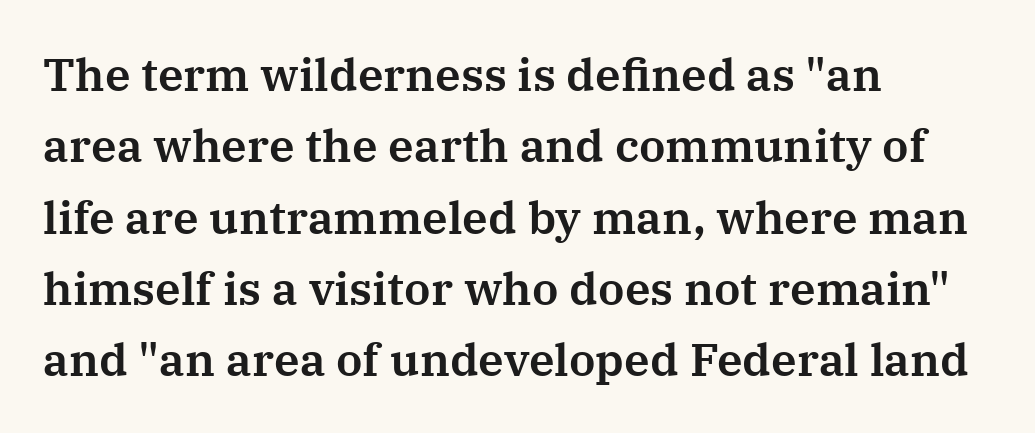
The image shows 46 px serif type, upright; set left-aligned, normal line spacing (1.55x), normal letter spacing, not underlined; medium stroke contrast and a medium x-height.
